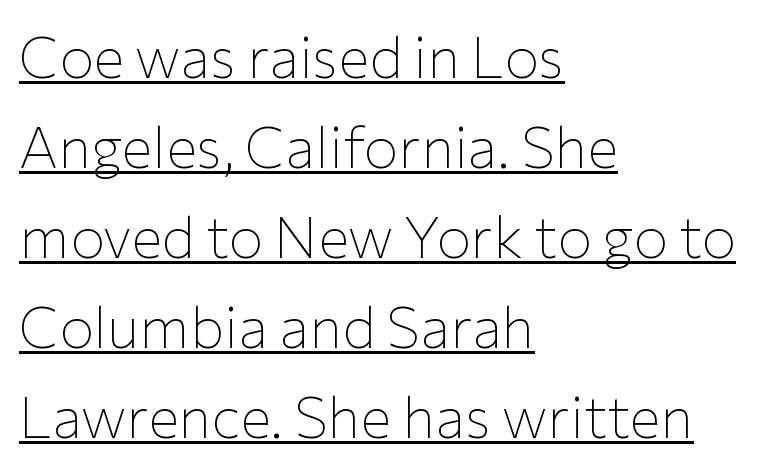
{"serif": "no", "italic": "no", "bold": "no", "weight": "thin", "width": "normal", "stroke_contrast": "low", "x_height": "medium", "monospaced": "no", "underline": "yes", "align": "left", "line_spacing": "normal", "line_spacing_ratio": 1.55, "letter_spacing": "normal", "letter_spacing_em": 0.0, "glyph_px": 58}
